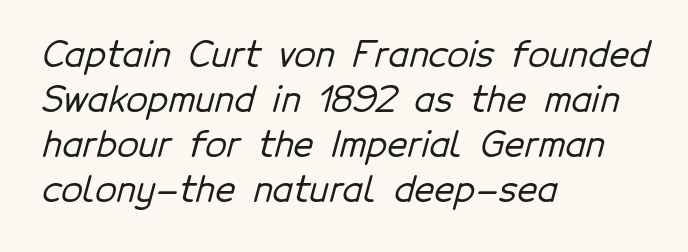
The passage shown has conventional tracking throughout. The rows are spaced the way most documents space them. Check the space under the baseline: it is left empty. The text block is weighted toward the left margin, trailing off unevenly rightward. Character widths vary here, with narrow letters taking less room than wide ones. What kind of face is this? One without serifs — a sans.
